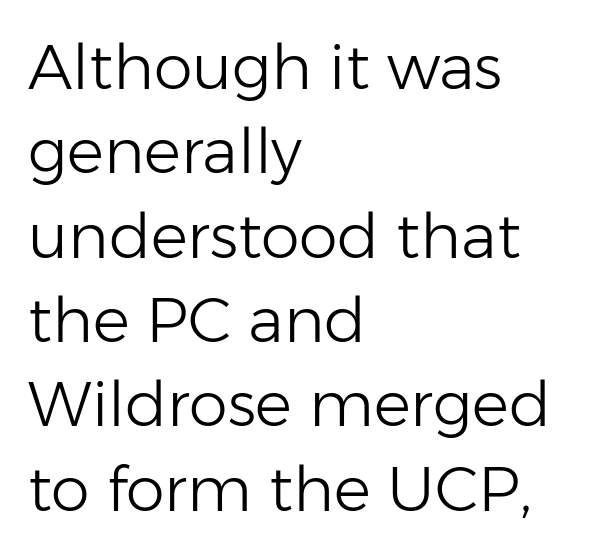
Are there feet on the stems? There aren't — it's a sans. How are the letters spaced? Ordinarily, with no added tracking. Compared with a centered layout, this one pins lines to the left instead. It's the straight-up-and-down kind of type. Compared with typical paragraphs, the rows here are spaced about the same. The typeface has the unassuming heft of standard copy or less.
